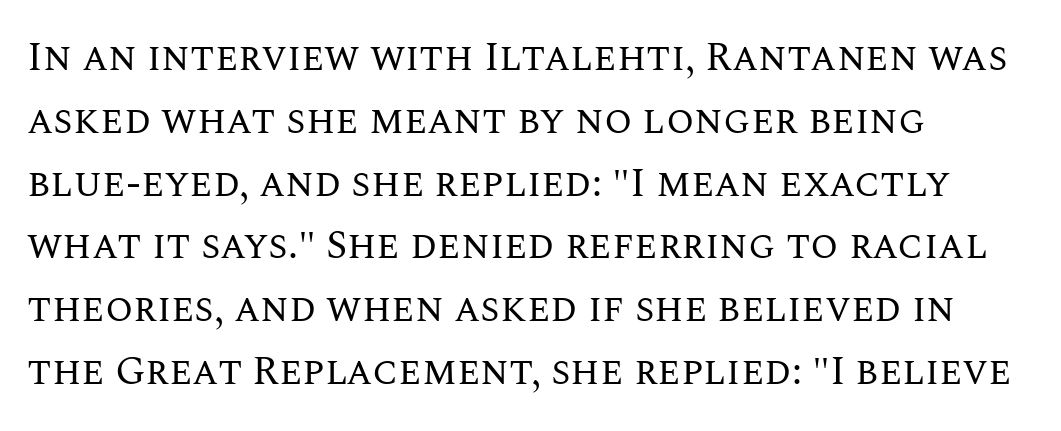
Q: Is the text bold? A: No.
Q: Is the text italic (slanted)? A: No, it is upright.
Q: Is the text underlined? A: No.
Q: How is the paragraph aligned? A: Left-aligned.
Q: Is the spacing between letters normal or unusually wide? A: Normal.
Q: Is the spacing between lines tight, normal or loose? A: Normal.
Q: Width (condensed, normal, or wide)? A: Normal.
Q: Stroke contrast? A: Medium.
Q: x-height? A: Large.
Q: Monospaced? A: No.
